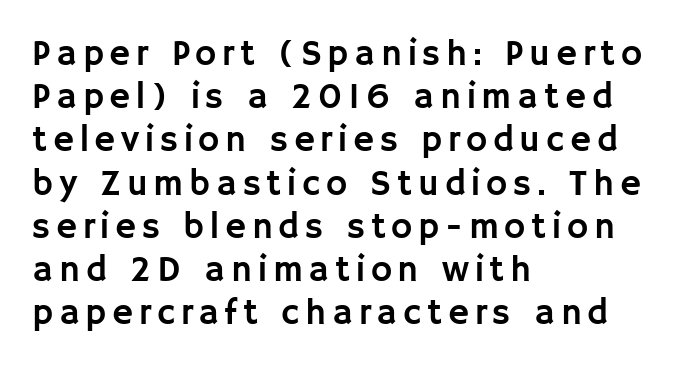
Type without underlining. Left-aligned paragraph, ragged on the right. Note the varied advance widths — an 'i' is clearly narrower than an 'm'. The axis of the letterforms is exactly vertical. Are there feet on the stems? There aren't — it's a sans.
